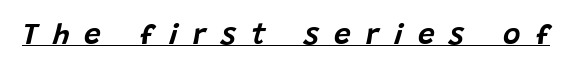
Compared with undecorated copy, this sample adds a rule below the words. The rendering uses natural spacing where letterforms have individual widths. The letters are slanted; this is an italic face. The tracking jumps out immediately: characters are airy and widely separated.
